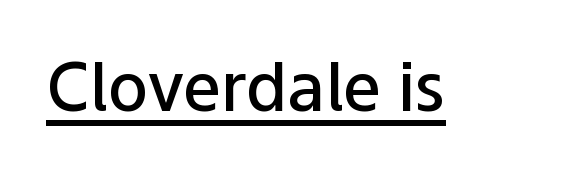
Does the type have serifs? No, each stem ends abruptly. Note the varied advance widths — an 'i' is clearly narrower than an 'm'. Designer's note — italics off, roman on. These characters rest on top of a visible drawn line.
